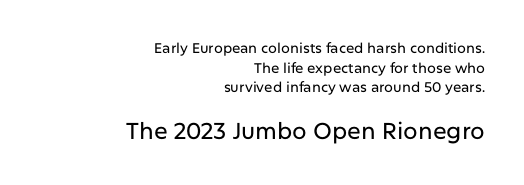
{"italic": "no", "underline": "no", "align": "right", "line_spacing": "normal", "line_spacing_ratio": 1.4, "letter_spacing": "normal", "letter_spacing_em": 0.0, "larger_block": "second", "size_ratio": 1.64, "glyph_px": 23}
